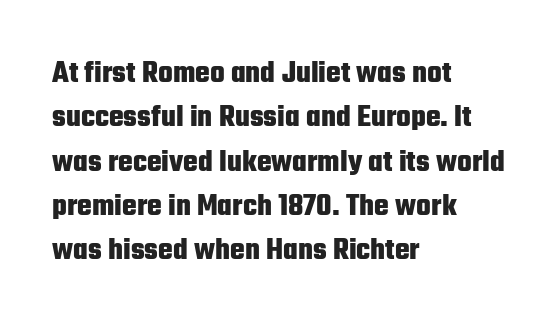
{"serif": "no", "italic": "no", "bold": "yes", "weight": "heavy", "width": "condensed", "stroke_contrast": "low", "x_height": "medium", "monospaced": "no", "underline": "no", "align": "left", "line_spacing": "normal", "line_spacing_ratio": 1.43, "letter_spacing": "normal", "letter_spacing_em": 0.0, "glyph_px": 31}
